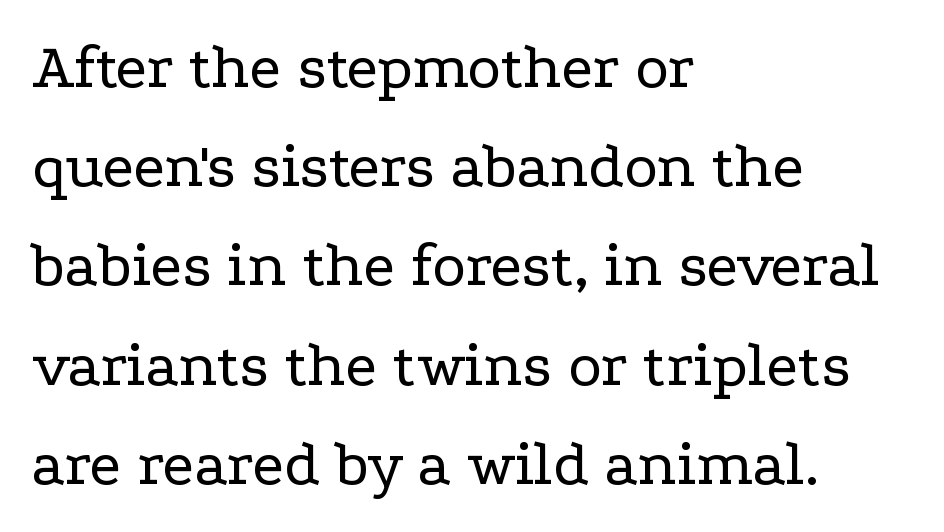
Q: Is the text bold? A: No.
Q: Is the text italic (slanted)? A: No, it is upright.
Q: Is the typeface a serif or a sans-serif typeface? A: Serif.
Q: Is the text underlined? A: No.
Q: How is the paragraph aligned? A: Left-aligned.
Q: Is the spacing between letters normal or unusually wide? A: Normal.
Q: Is the spacing between lines tight, normal or loose? A: Normal.
Q: Width (condensed, normal, or wide)? A: Wide.
Q: Stroke contrast? A: Low.
Q: x-height? A: Medium.
Q: Monospaced? A: No.
